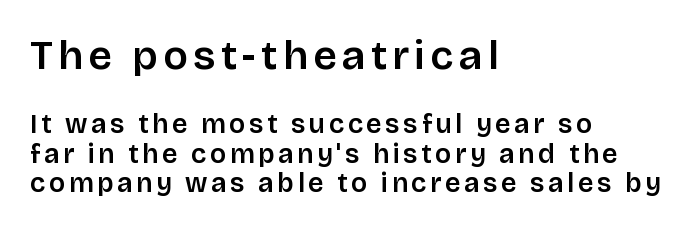
{"serif": "no", "italic": "no", "width": "normal", "stroke_contrast": "low", "x_height": "large", "monospaced": "no", "underline": "no", "align": "left", "line_spacing": "tight", "line_spacing_ratio": 1.09, "larger_block": "first", "size_ratio": 1.52, "glyph_px": 41}
